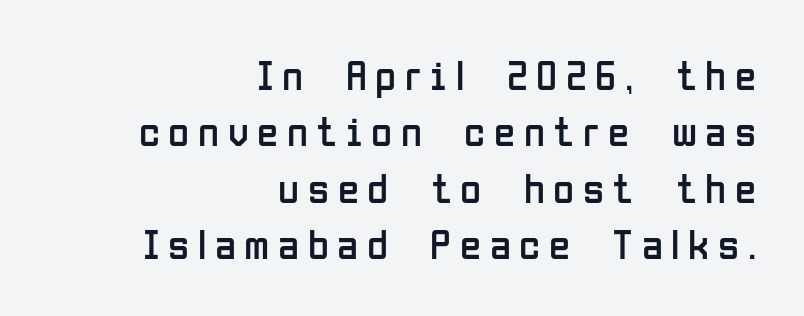
{"serif": "no", "italic": "no", "bold": "no", "weight": "regular", "width": "condensed", "stroke_contrast": "low", "x_height": "medium", "monospaced": "no", "underline": "no", "align": "right", "line_spacing": "normal", "line_spacing_ratio": 1.31, "letter_spacing": "wide", "letter_spacing_em": 0.2, "glyph_px": 43}
